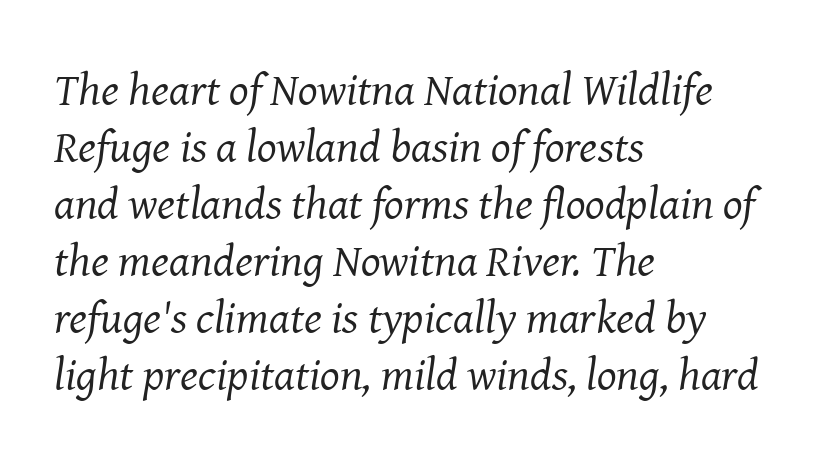
Q: Is the text bold? A: No.
Q: Is the text italic (slanted)? A: Yes, it leans right by about 8 degrees.
Q: Is the typeface a serif or a sans-serif typeface? A: Serif.
Q: Is the text underlined? A: No.
Q: How is the paragraph aligned? A: Left-aligned.
Q: Is the spacing between letters normal or unusually wide? A: Normal.
Q: Width (condensed, normal, or wide)? A: Normal.
Q: Stroke contrast? A: Medium.
Q: x-height? A: Medium.
Q: Monospaced? A: No.
